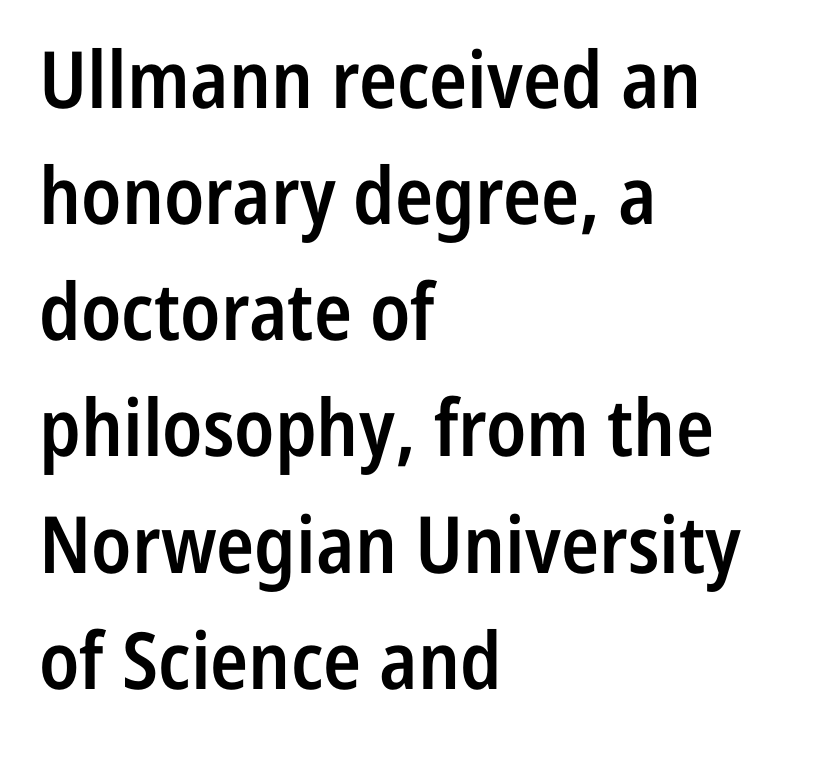
Q: Is the text bold? A: Semi-bold.
Q: Is the text italic (slanted)? A: No, it is upright.
Q: Is the typeface a serif or a sans-serif typeface? A: Sans-serif.
Q: Is the text underlined? A: No.
Q: How is the paragraph aligned? A: Left-aligned.
Q: Is the spacing between letters normal or unusually wide? A: Normal.
Q: Is the spacing between lines tight, normal or loose? A: Normal.
Q: Width (condensed, normal, or wide)? A: Condensed.
Q: Stroke contrast? A: Low.
Q: x-height? A: Medium.
Q: Monospaced? A: No.
